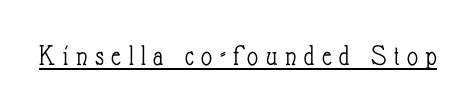
{"italic": "no", "bold": "no", "weight": "light", "width": "condensed", "stroke_contrast": "low", "x_height": "small", "monospaced": "no", "underline": "yes", "letter_spacing": "wide", "letter_spacing_em": 0.25, "glyph_px": 30}
